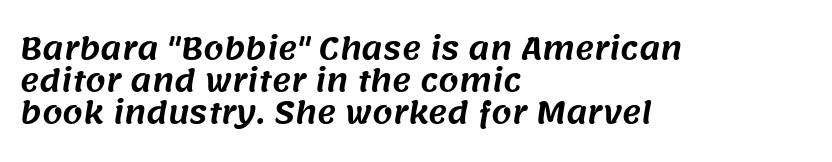
{"serif": "no", "width": "normal", "stroke_contrast": "medium", "x_height": "large", "monospaced": "no", "underline": "no", "align": "left", "line_spacing": "tight", "line_spacing_ratio": 1.1, "letter_spacing": "normal", "letter_spacing_em": 0.0, "glyph_px": 29}
